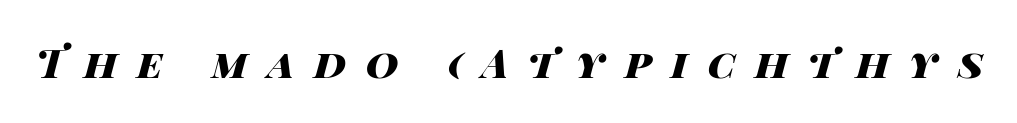
Q: Is the text bold? A: Yes.
Q: Is the text italic (slanted)? A: Yes, it leans right by about 14 degrees.
Q: Is the text underlined? A: No.
Q: Is the spacing between letters normal or unusually wide? A: Unusually wide.
Q: Width (condensed, normal, or wide)? A: Wide.
Q: Stroke contrast? A: High.
Q: x-height? A: Large.
Q: Monospaced? A: No.
